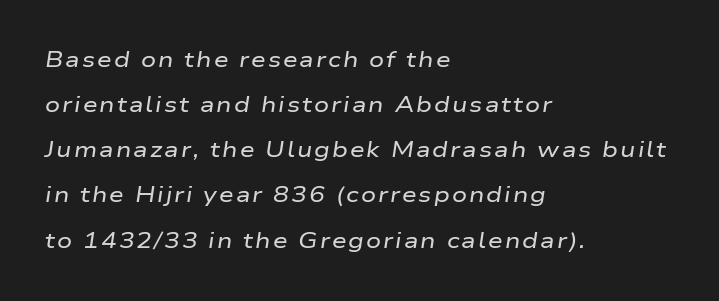
The image shows 21 px text type, italic (leaning right); set left-aligned, loose line spacing (2.15x), not underlined.
